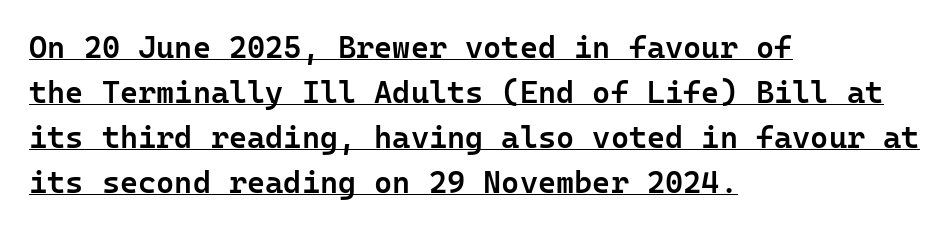
The rendering shows plain stroke endings on the letterforms — a sans-serif design. The specimen includes a rule beneath the text block's lines. How would I describe the line gaps? Plain and ordinary. The face used here is a semibold: visibly heavier than regular, lighter than bold. The specimen reads as upright at a glance.
